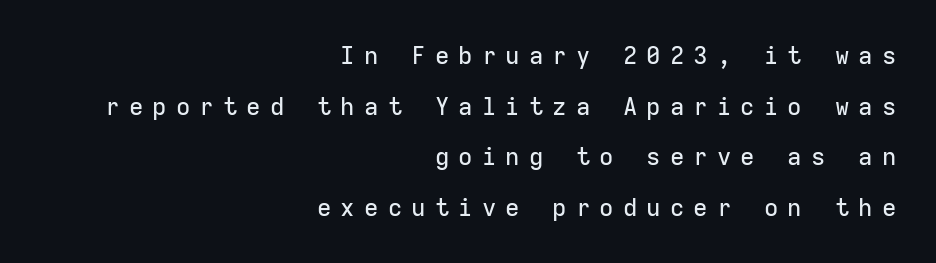
Ascenders rise straight up at ninety degrees. The type is letterspaced generously, with wide tracking. A great deal of white space separates one row of letters from the next. The text block is weighted toward the right margin, trailing off unevenly leftward.
